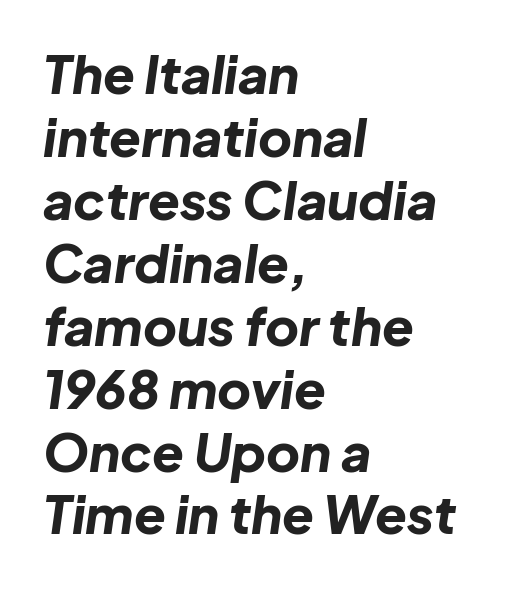
Q: Is the text bold? A: Yes.
Q: Is the text italic (slanted)? A: Yes, it leans right by about 8 degrees.
Q: Is the text underlined? A: No.
Q: How is the paragraph aligned? A: Left-aligned.
Q: Is the spacing between letters normal or unusually wide? A: Normal.
Q: Width (condensed, normal, or wide)? A: Normal.
Q: Stroke contrast? A: Low.
Q: x-height? A: Medium.
Q: Monospaced? A: No.
